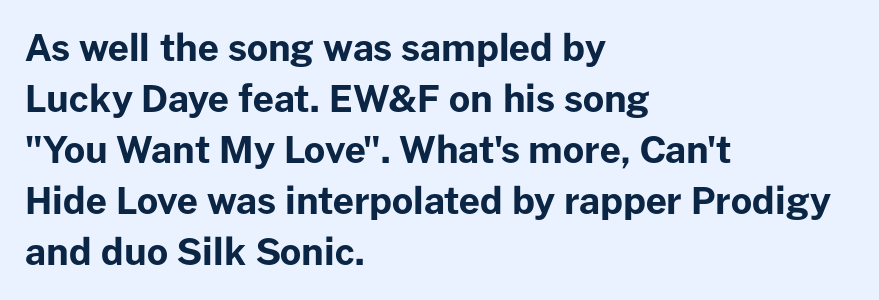
Q: Is the text bold? A: Yes.
Q: Is the text italic (slanted)? A: No, it is upright.
Q: Is the typeface a serif or a sans-serif typeface? A: Sans-serif.
Q: Is the text underlined? A: No.
Q: How is the paragraph aligned? A: Left-aligned.
Q: Is the spacing between letters normal or unusually wide? A: Normal.
Q: Is the spacing between lines tight, normal or loose? A: Normal.
Q: Width (condensed, normal, or wide)? A: Normal.
Q: Stroke contrast? A: Low.
Q: x-height? A: Medium.
Q: Monospaced? A: No.
